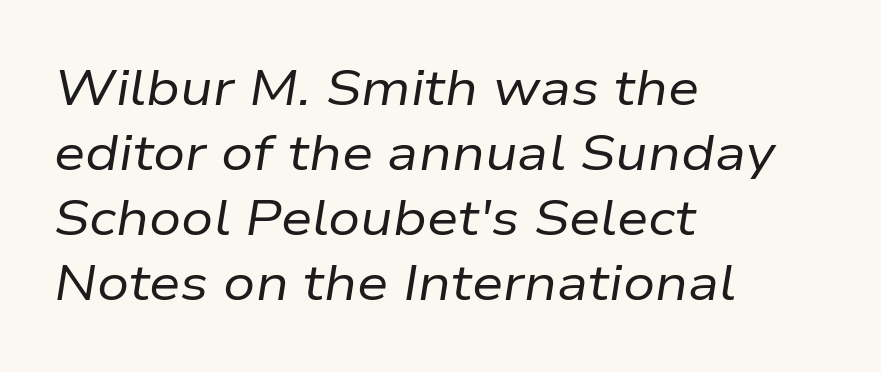
Q: Is the text bold? A: No.
Q: Is the text italic (slanted)? A: Yes, it leans right by about 9 degrees.
Q: Is the text underlined? A: No.
Q: How is the paragraph aligned? A: Left-aligned.
Q: Is the spacing between letters normal or unusually wide? A: Normal.
Q: Is the spacing between lines tight, normal or loose? A: Normal.
Q: Width (condensed, normal, or wide)? A: Normal.
Q: Stroke contrast? A: Low.
Q: x-height? A: Medium.
Q: Monospaced? A: No.
